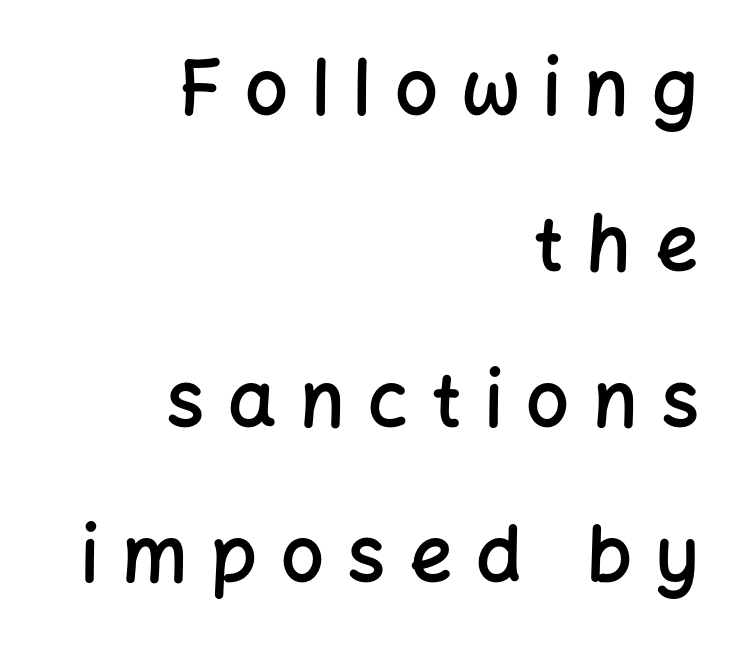
Q: Is the text bold? A: Semi-bold.
Q: Is the text italic (slanted)? A: No, it is upright.
Q: Is the typeface a serif or a sans-serif typeface? A: Sans-serif.
Q: Is the text underlined? A: No.
Q: How is the paragraph aligned? A: Right-aligned.
Q: Is the spacing between letters normal or unusually wide? A: Unusually wide.
Q: Is the spacing between lines tight, normal or loose? A: Loose.
Q: Width (condensed, normal, or wide)? A: Normal.
Q: Stroke contrast? A: Low.
Q: x-height? A: Medium.
Q: Monospaced? A: No.
